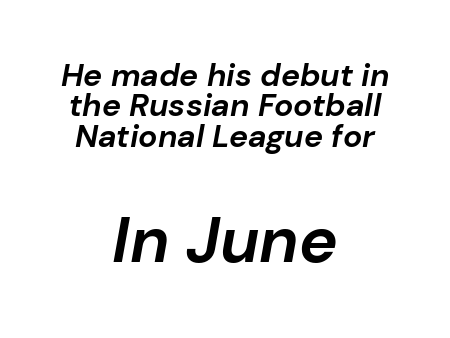
A typesetter would call this proportional, since set widths differ per character. It's the slanting kind of type. Notice how thick the strokes are: this is what a full bold looks like. Leftover space on each line is divided equally before and after the words. Characters follow at the spacing the type designer built in.
